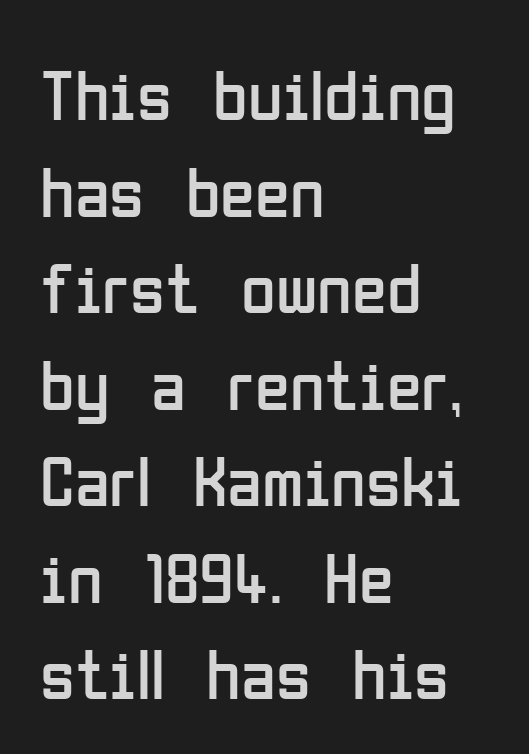
The image shows 71 px regular-weight, condensed sans-serif type, upright; set left-aligned, normal line spacing (1.36x), normal letter spacing, not underlined; low stroke contrast and a medium x-height.
